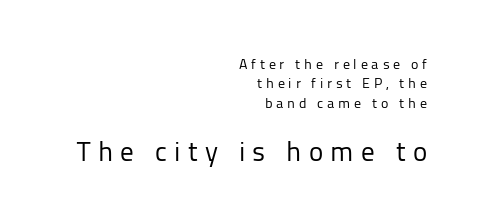
The image shows 27 px text type, upright; set right-aligned, normal line spacing (1.39x), unusually wide letter spacing (+0.27 em), not underlined; the second (bottom) block is 1.93x larger.
